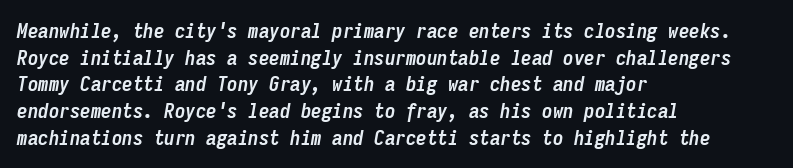
Typographic density is high because the face is bold. Does the lettering tilt? It does — this is italic. Only glyphs here, with clear space below each row. Where is the straight margin? On the left.
